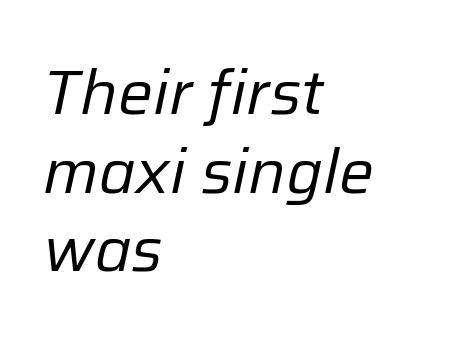
{"italic": "yes", "lean": "right", "slant_degrees": 12, "bold": "no", "weight": "regular", "width": "normal", "stroke_contrast": "low", "x_height": "medium", "monospaced": "no", "underline": "no", "align": "left", "line_spacing": "normal", "line_spacing_ratio": 1.27, "letter_spacing": "normal", "letter_spacing_em": 0.0, "glyph_px": 62}
